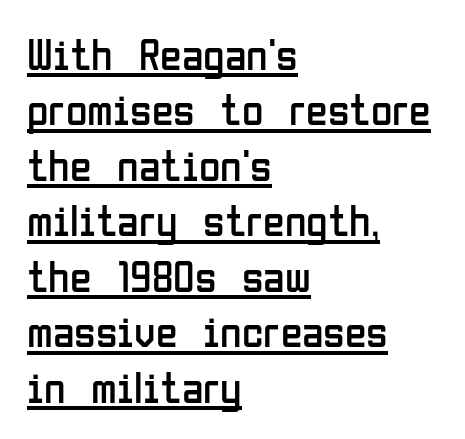
The image shows 44 px regular-weight, condensed sans-serif type, upright; set left-aligned, normal line spacing (1.26x), normal letter spacing, underlined; low stroke contrast and a medium x-height.
